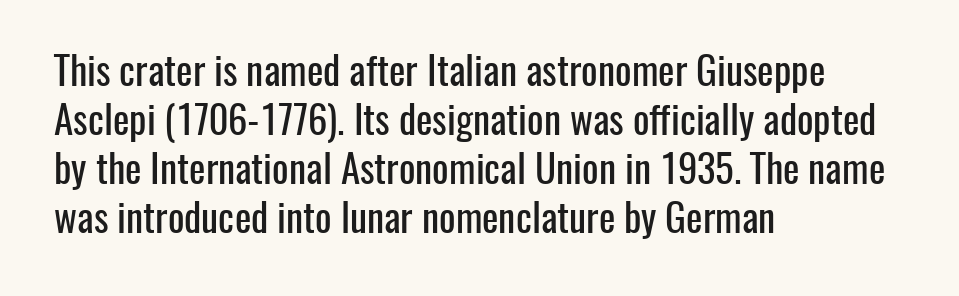
Q: Is the text italic (slanted)? A: No, it is upright.
Q: Is the typeface a serif or a sans-serif typeface? A: Sans-serif.
Q: Is the text underlined? A: No.
Q: How is the paragraph aligned? A: Left-aligned.
Q: Is the spacing between letters normal or unusually wide? A: Normal.
Q: Is the spacing between lines tight, normal or loose? A: Normal.
Q: Width (condensed, normal, or wide)? A: Condensed.
Q: Stroke contrast? A: Low.
Q: x-height? A: Medium.
Q: Monospaced? A: No.
